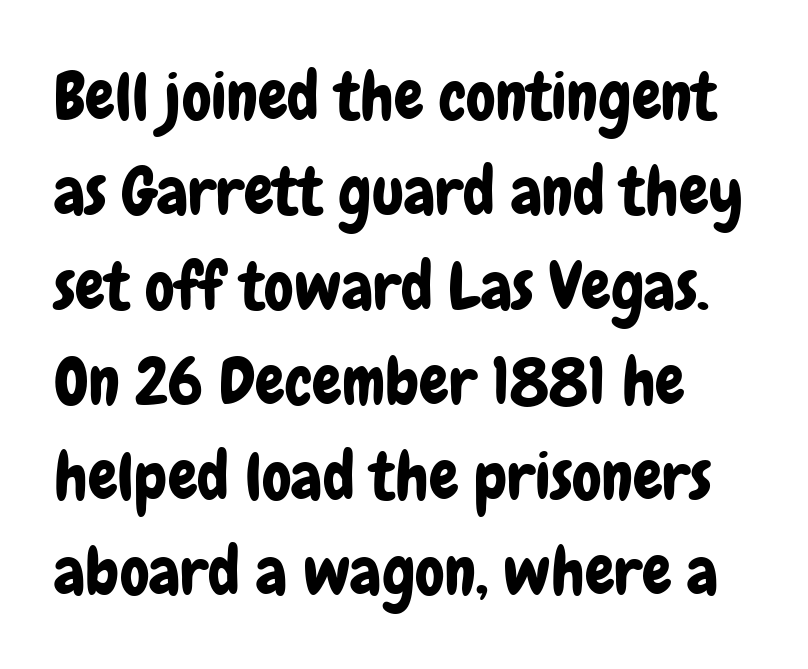
Q: Is the text italic (slanted)? A: No, it is upright.
Q: Is the typeface a serif or a sans-serif typeface? A: Sans-serif.
Q: Is the text underlined? A: No.
Q: Is the spacing between letters normal or unusually wide? A: Normal.
Q: Is the spacing between lines tight, normal or loose? A: Normal.
Q: Width (condensed, normal, or wide)? A: Condensed.
Q: Stroke contrast? A: Low.
Q: x-height? A: Medium.
Q: Monospaced? A: No.
